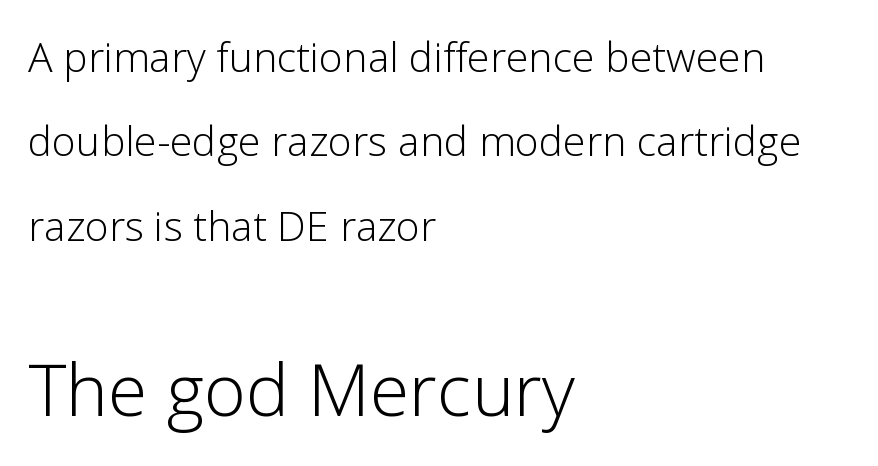
Q: Is the text bold? A: No.
Q: Is the text italic (slanted)? A: No, it is upright.
Q: Is the typeface a serif or a sans-serif typeface? A: Sans-serif.
Q: Is the text underlined? A: No.
Q: How is the paragraph aligned? A: Left-aligned.
Q: Is the spacing between letters normal or unusually wide? A: Normal.
Q: Is the spacing between lines tight, normal or loose? A: Loose.
Q: Which block of text is set in a larger size, the first (top) or the second (bottom)? A: The second (bottom) one.
Q: Width (condensed, normal, or wide)? A: Normal.
Q: Stroke contrast? A: Low.
Q: x-height? A: Medium.
Q: Monospaced? A: No.
